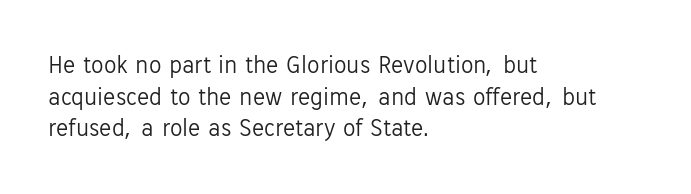
{"italic": "no", "bold": "no", "underline": "no", "align": "left", "line_spacing": "normal", "line_spacing_ratio": 1.27, "letter_spacing": "normal", "letter_spacing_em": 0.0, "glyph_px": 25}
